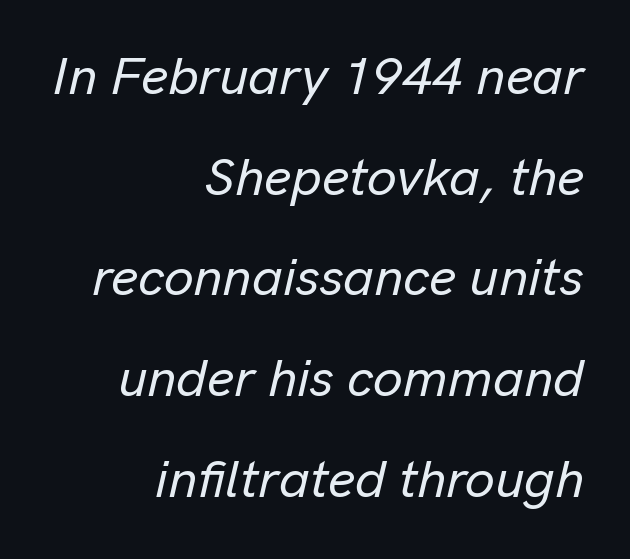
The image shows 53 px text type, italic (leaning right); set right-aligned, loose line spacing (1.9x), normal letter spacing, not underlined; low stroke contrast and a medium x-height.
